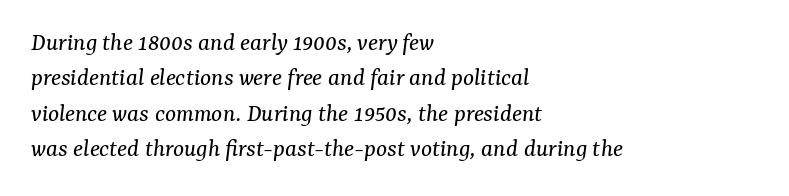
Q: Is the text bold? A: No.
Q: Is the text italic (slanted)? A: Yes, it leans right by about 7 degrees.
Q: Is the text underlined? A: No.
Q: How is the paragraph aligned? A: Left-aligned.
Q: Is the spacing between letters normal or unusually wide? A: Normal.
Q: Is the spacing between lines tight, normal or loose? A: Normal.
